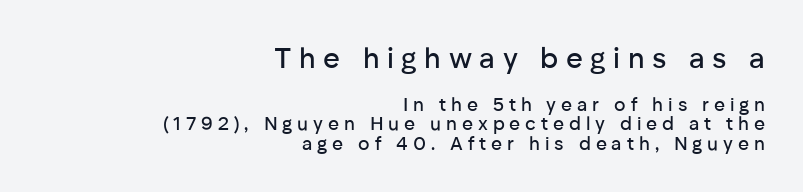
Is the block centered? No — it sits flush against the right margin. Which chunk is bigger? The first one — the top block dwarfs the bottom. Anything drawn beneath the words? Only blank space. You could only call the tracking loose — the letters float apart. You can tell from the bare stems that sans-serif type was used. Is there any slant? The stems are plumb.
